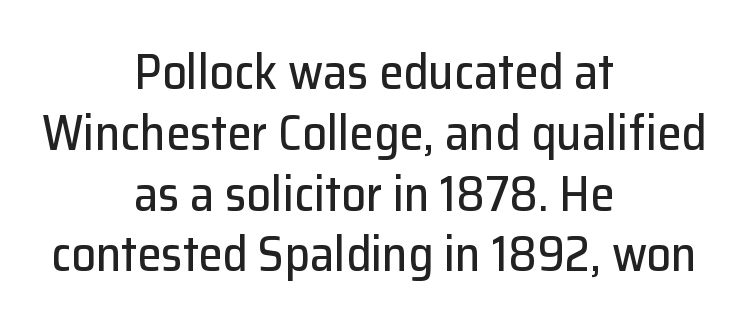
{"serif": "no", "italic": "no", "width": "normal", "stroke_contrast": "low", "x_height": "medium", "monospaced": "no", "underline": "no", "align": "center", "line_spacing_ratio": 1.24, "letter_spacing": "normal", "letter_spacing_em": 0.0, "glyph_px": 49}
